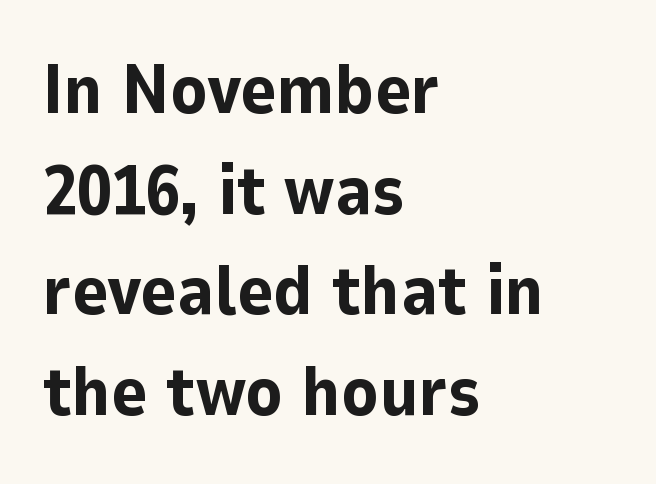
The image shows 69 px bold sans-serif type, upright; set left-aligned, normal line spacing (1.46x), normal letter spacing, not underlined; low stroke contrast and a medium x-height.
